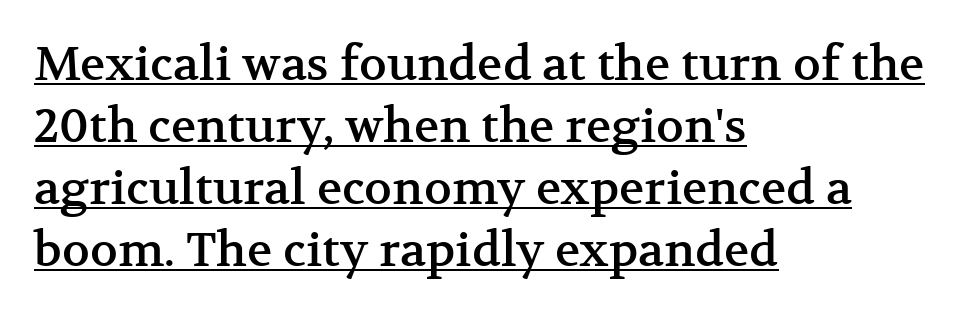
The image shows 47 px serif type, upright; set left-aligned, normal line spacing (1.32x), normal letter spacing, underlined; medium stroke contrast and a medium x-height.
